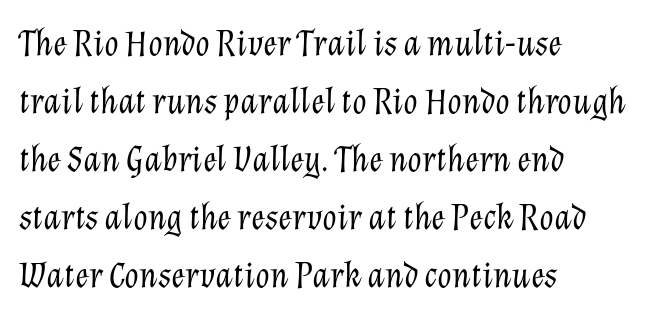
{"italic": "yes", "lean": "right", "slant_degrees": 12, "bold": "no", "weight": "light", "width": "normal", "stroke_contrast": "low", "x_height": "medium", "monospaced": "no", "underline": "no", "align": "left", "line_spacing": "normal", "line_spacing_ratio": 1.57, "letter_spacing": "normal", "letter_spacing_em": 0.0, "glyph_px": 37}
